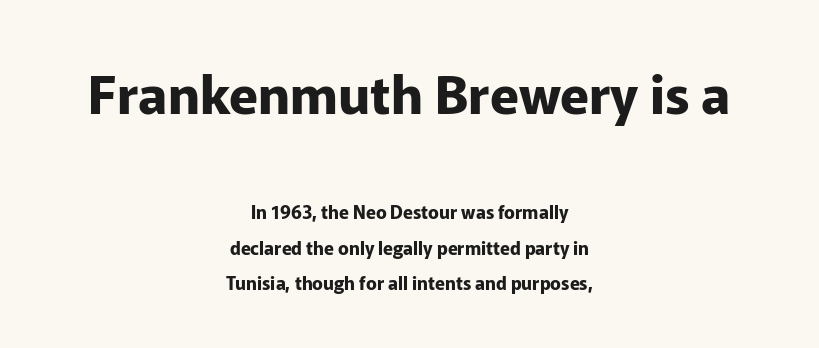
The image shows 53 px bold sans-serif type, upright; set centered, loose line spacing (1.96x), normal letter spacing, not underlined; the first (top) block is 2.94x larger; low stroke contrast and a medium x-height.
